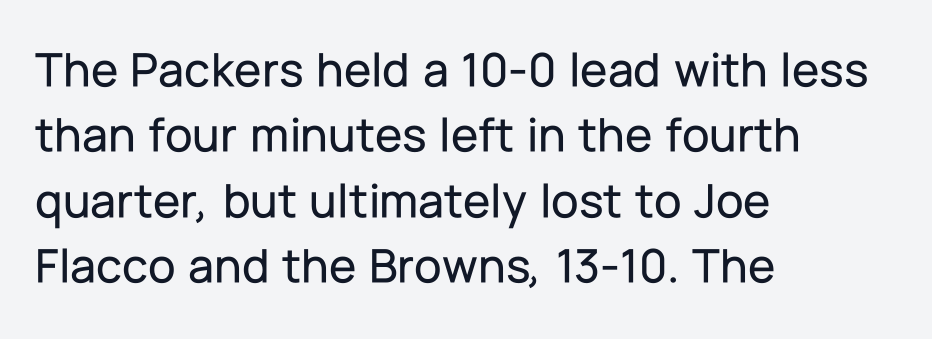
{"serif": "no", "italic": "no", "width": "normal", "stroke_contrast": "low", "x_height": "medium", "monospaced": "no", "underline": "no", "align": "left", "line_spacing": "normal", "line_spacing_ratio": 1.31, "letter_spacing": "normal", "letter_spacing_em": 0.0, "glyph_px": 50}
